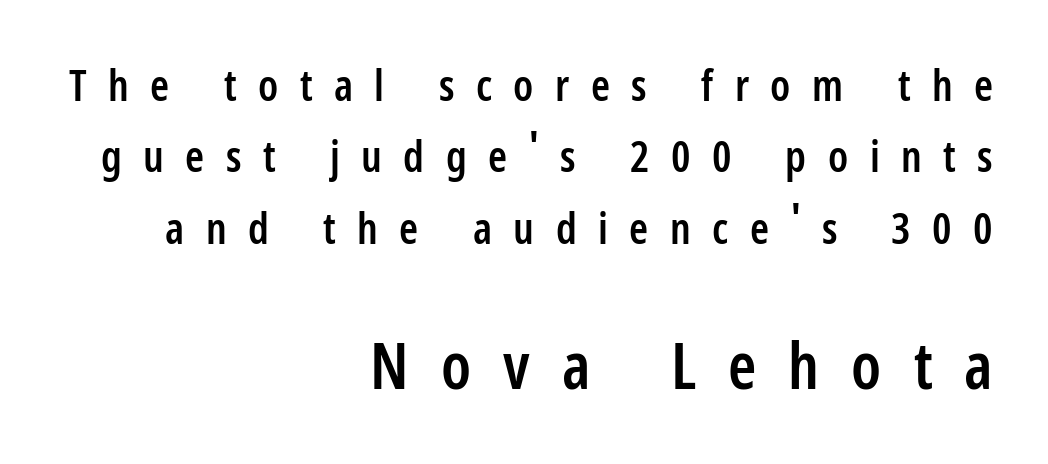
{"serif": "no", "italic": "no", "bold": "semi", "weight": "semibold", "width": "condensed", "stroke_contrast": "low", "x_height": "medium", "monospaced": "no", "underline": "no", "align": "right", "line_spacing": "normal", "line_spacing_ratio": 1.66, "letter_spacing": "wide", "letter_spacing_em": 0.5, "larger_block": "second", "size_ratio": 1.49, "glyph_px": 64}
